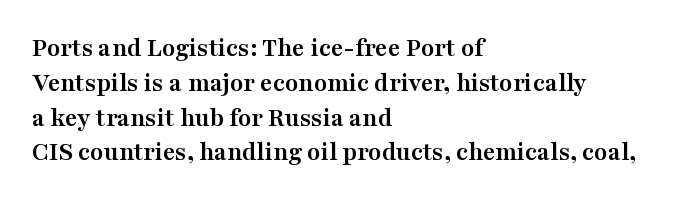
The image shows 27 px bold type, upright; set left-aligned, normal line spacing (1.29x), normal letter spacing, not underlined.
